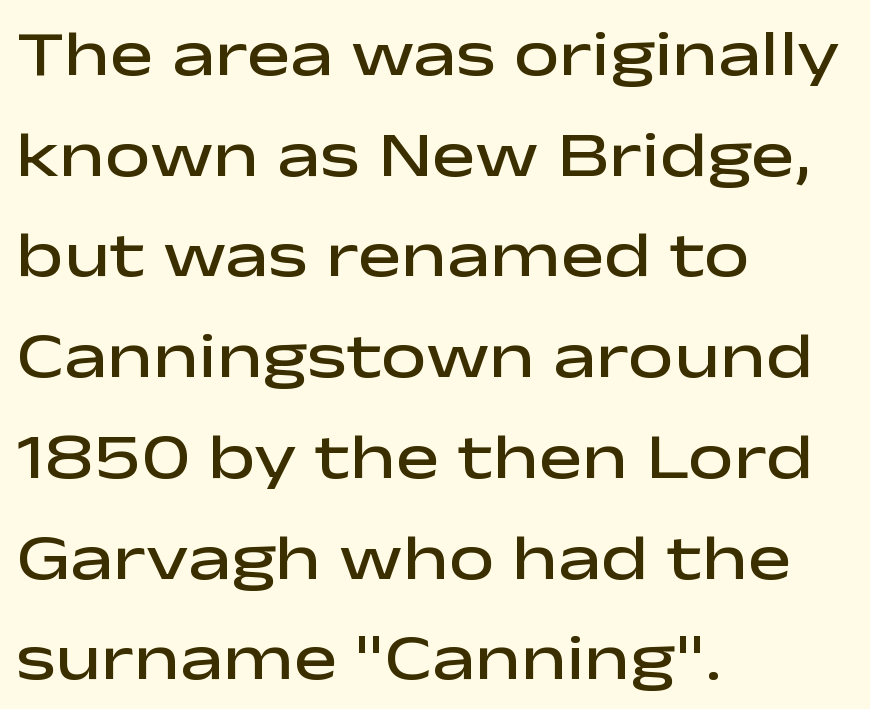
Q: Is the text bold? A: Semi-bold.
Q: Is the text italic (slanted)? A: No, it is upright.
Q: Is the typeface a serif or a sans-serif typeface? A: Sans-serif.
Q: Is the text underlined? A: No.
Q: How is the paragraph aligned? A: Left-aligned.
Q: Is the spacing between letters normal or unusually wide? A: Normal.
Q: Is the spacing between lines tight, normal or loose? A: Normal.
Q: Width (condensed, normal, or wide)? A: Wide.
Q: Stroke contrast? A: Low.
Q: x-height? A: Medium.
Q: Monospaced? A: No.
